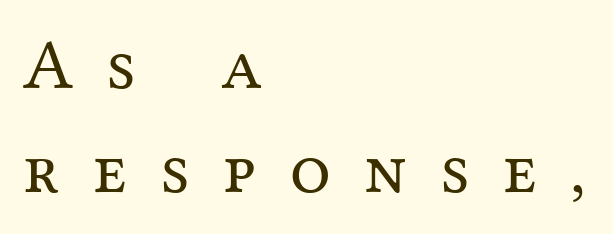
{"serif": "yes", "italic": "no", "bold": "no", "weight": "regular", "width": "normal", "stroke_contrast": "medium", "x_height": "medium", "monospaced": "no", "underline": "no", "align": "left", "line_spacing": "normal", "line_spacing_ratio": 1.45, "letter_spacing": "wide", "letter_spacing_em": 0.47, "glyph_px": 72}
